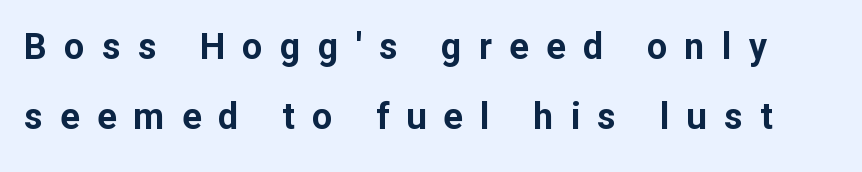
{"serif": "no", "italic": "no", "bold": "yes", "weight": "bold", "width": "normal", "stroke_contrast": "low", "x_height": "medium", "monospaced": "no", "underline": "no", "line_spacing": "loose", "line_spacing_ratio": 1.95, "letter_spacing": "wide", "letter_spacing_em": 0.48, "glyph_px": 36}
